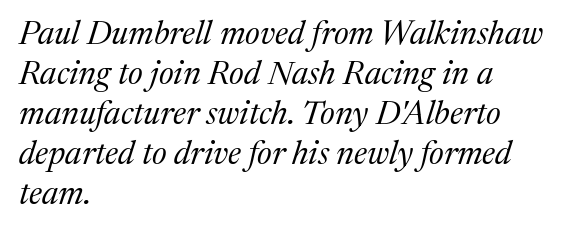
The image shows 33 px regular-weight serif type, italic (leaning right); set left-aligned, line spacing 1.21x, normal letter spacing, not underlined; medium stroke contrast and a medium x-height.
